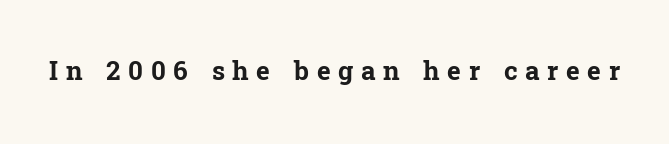
The image shows 26 px bold type, upright; set unusually wide letter spacing (+0.29 em), not underlined.
